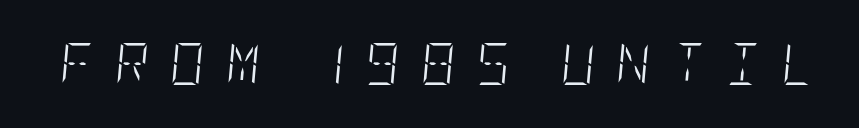
The glyphs are unaccompanied by any horizontal stroke below them. These lines were composed using italics. Unbolded letterforms with no extra heft. A typesetter would call this heavily tracked-out type.
